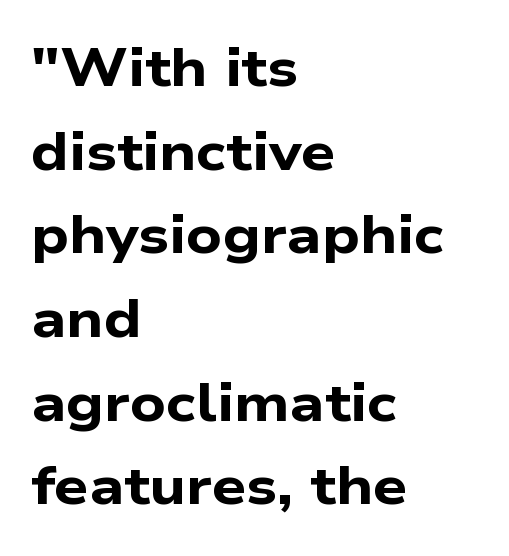
The image shows 54 px bold, wide sans-serif type; set left-aligned, normal line spacing (1.55x), normal letter spacing, not underlined; low stroke contrast and a medium x-height.
